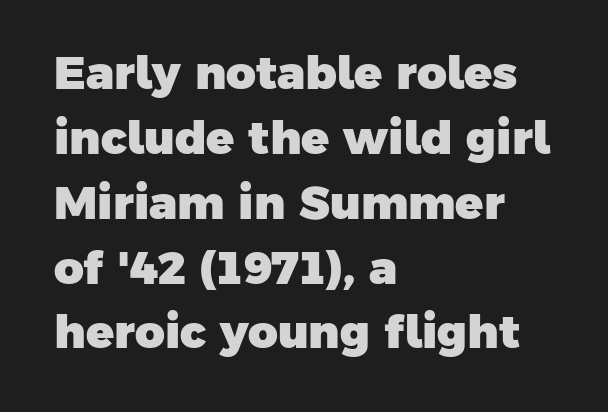
Varying glyph widths throughout — classic text-font behaviour. Beneath every word, the page is bare. There is no visible air inserted between adjacent glyphs. The typesetting leans heavy: a genuine bold. The rendering anchors every line to the left-hand side.
